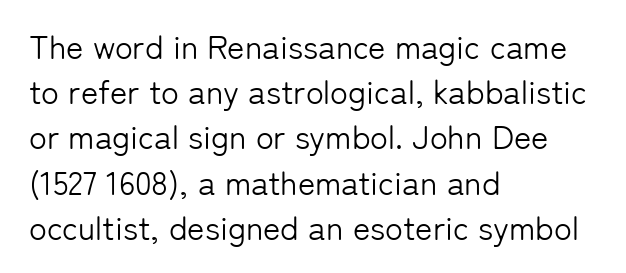
Underlining? Definitely not there. The lines sit at an ordinary, default distance from one another. Nope, not italic — everything's standing straight. The letters sit at their default tracking, neither squeezed nor spread.
